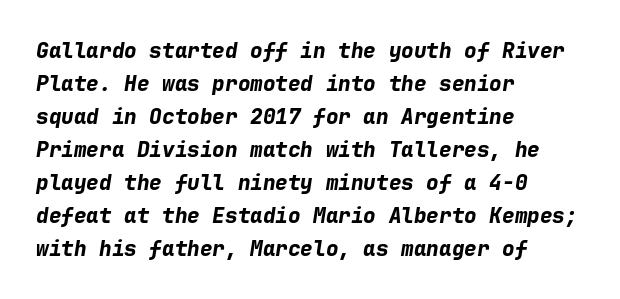
{"italic": "yes", "lean": "right", "slant_degrees": 9, "bold": "yes", "underline": "no", "align": "left", "line_spacing": "normal", "line_spacing_ratio": 1.57, "letter_spacing": "normal", "letter_spacing_em": 0.0, "glyph_px": 21}
